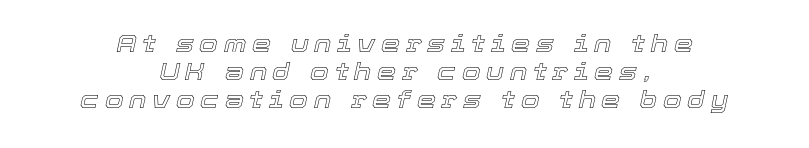
The image shows 24 px text type, italic (leaning right); set centered, line spacing 1.17x, unusually wide letter spacing (+0.24 em), not underlined.
